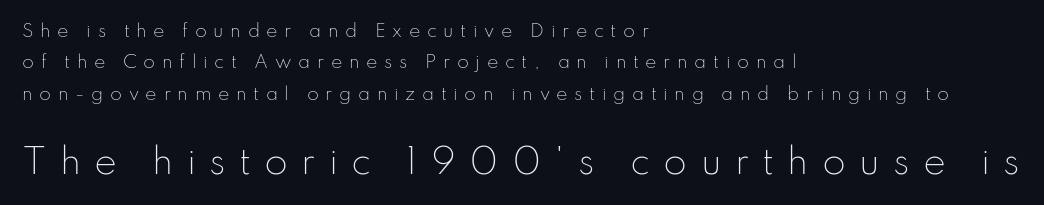
These lines are set flush left with a ragged right edge. Letter spacing: wide. Lines of text with bare space underneath. The font's upright variant was chosen for this text. The rendering shows plain stroke endings on the letterforms — a sans-serif design.
